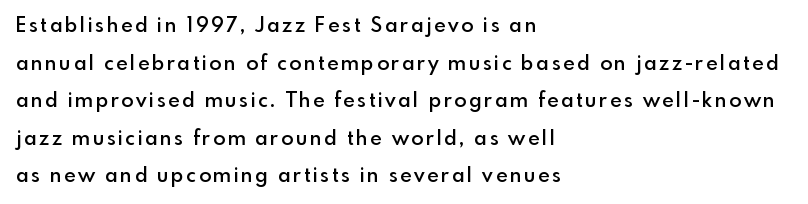
{"italic": "no", "bold": "semi", "underline": "no", "align": "left", "line_spacing_ratio": 1.88, "glyph_px": 20}
